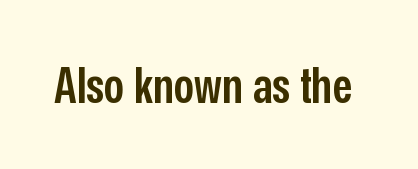
Q: Is the text bold? A: Semi-bold.
Q: Is the text italic (slanted)? A: No, it is upright.
Q: Is the typeface a serif or a sans-serif typeface? A: Sans-serif.
Q: Is the text underlined? A: No.
Q: Is the spacing between letters normal or unusually wide? A: Normal.
Q: Width (condensed, normal, or wide)? A: Condensed.
Q: Stroke contrast? A: Low.
Q: x-height? A: Medium.
Q: Monospaced? A: No.
